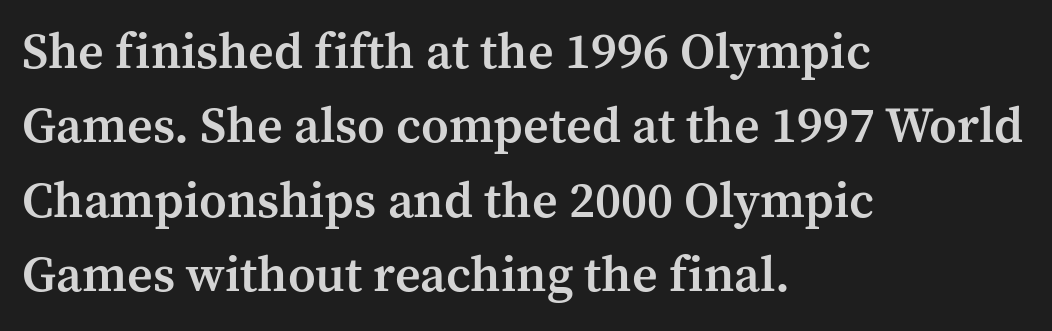
{"serif": "yes", "italic": "no", "bold": "semi", "weight": "semibold", "width": "normal", "stroke_contrast": "medium", "x_height": "medium", "monospaced": "no", "underline": "no", "align": "left", "line_spacing": "normal", "line_spacing_ratio": 1.49, "letter_spacing": "normal", "letter_spacing_em": 0.0, "glyph_px": 50}
